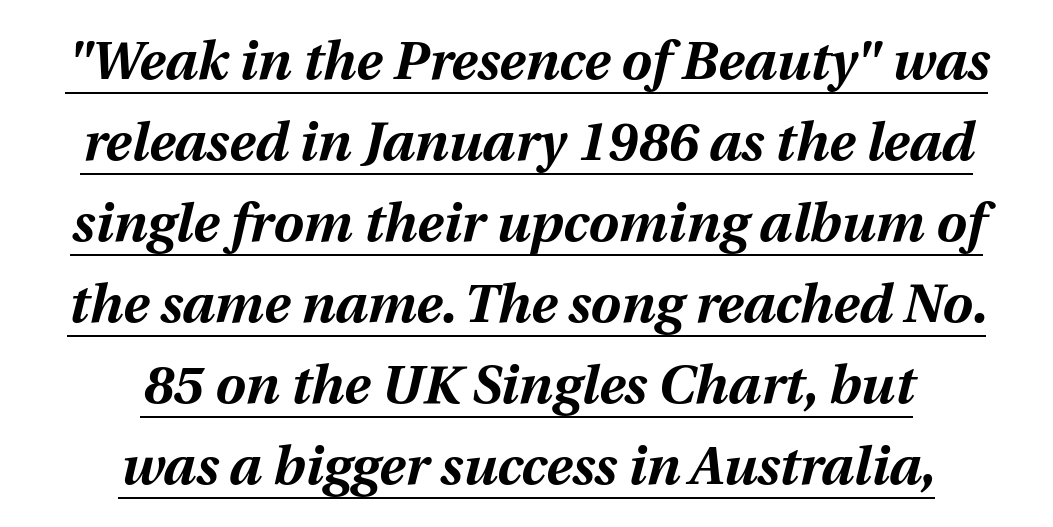
{"italic": "yes", "lean": "right", "slant_degrees": 12, "bold": "yes", "weight": "bold", "width": "normal", "stroke_contrast": "medium", "x_height": "medium", "monospaced": "no", "underline": "yes", "align": "center", "line_spacing": "normal", "line_spacing_ratio": 1.5, "letter_spacing": "normal", "letter_spacing_em": 0.0, "glyph_px": 54}
